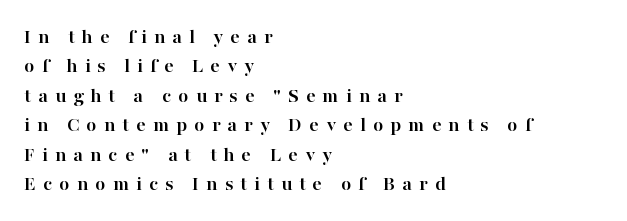
Q: Is the text bold? A: Yes.
Q: Is the text italic (slanted)? A: No, it is upright.
Q: Is the text underlined? A: No.
Q: How is the paragraph aligned? A: Left-aligned.
Q: Is the spacing between letters normal or unusually wide? A: Unusually wide.
Q: Is the spacing between lines tight, normal or loose? A: Normal.
